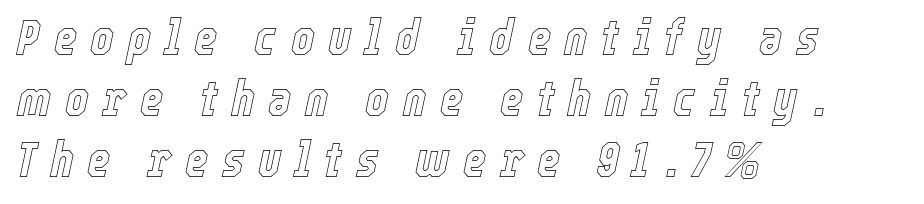
{"italic": "yes", "lean": "right", "slant_degrees": 12, "width": "condensed", "x_height": "medium", "monospaced": "no", "underline": "no", "align": "left", "line_spacing_ratio": 1.22, "letter_spacing": "wide", "letter_spacing_em": 0.27, "glyph_px": 50}
